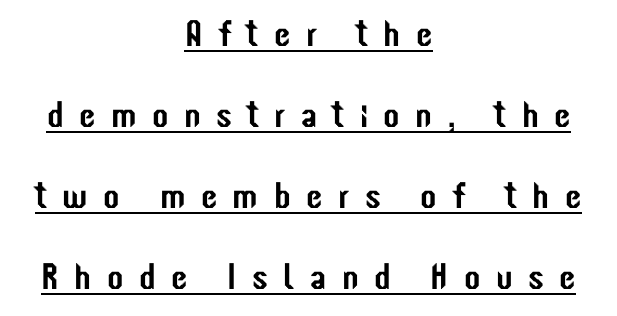
The letters carry no serifs — their stems end cleanly without finishing strokes. The rendering uses the underline text-decoration. If you measured baseline to baseline, you'd find a long distance. You could not count columns in this text — the font is proportionally spaced.
